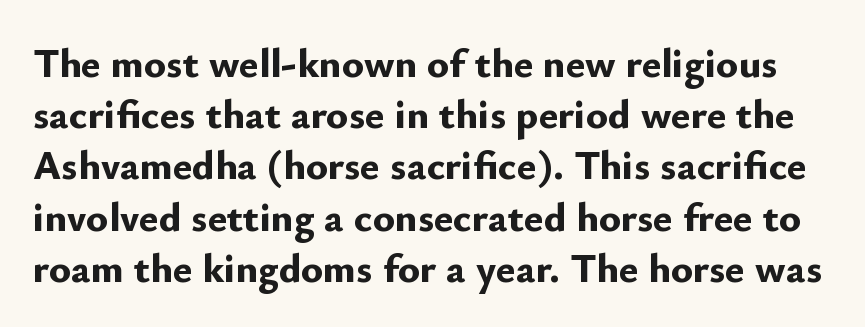
What stands out about the letter spacing? Nothing — it is the standard amount. In terms of letterform style, serifs are entirely absent. The rows are spaced the way most documents space them. As a designer I'd log this as weight 700, bold.
